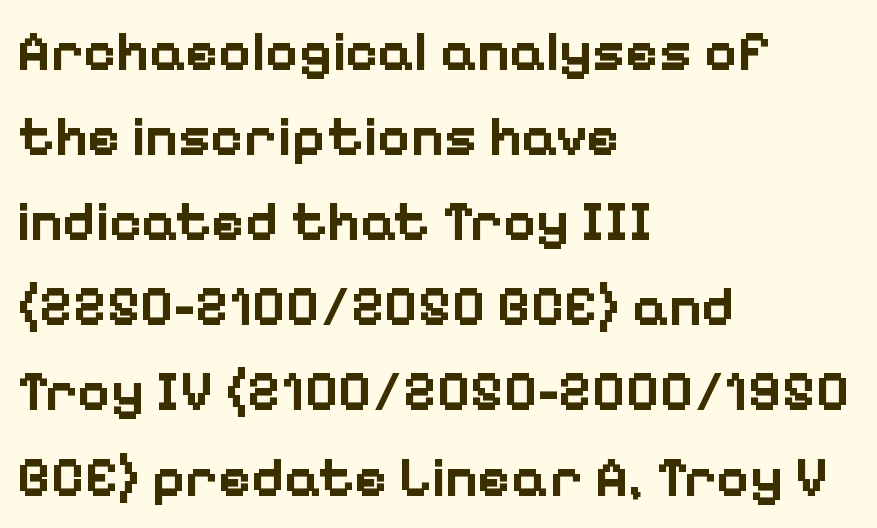
The image shows 56 px bold sans-serif type, upright; set left-aligned, normal line spacing (1.52x), normal letter spacing, not underlined; low stroke contrast and a medium x-height.
